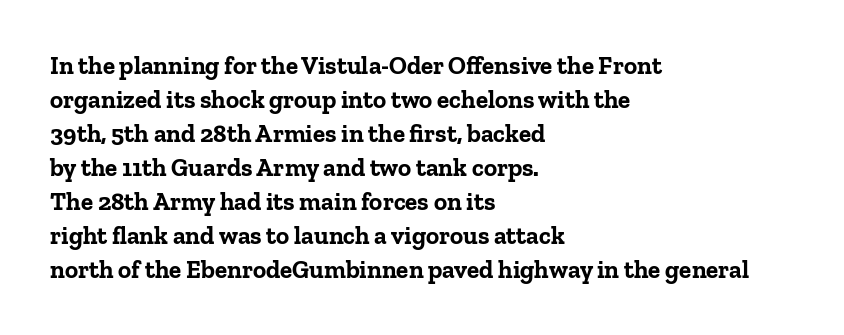
{"italic": "no", "bold": "yes", "underline": "no", "align": "left", "line_spacing": "normal", "line_spacing_ratio": 1.36, "letter_spacing": "normal", "letter_spacing_em": 0.0, "glyph_px": 25}
